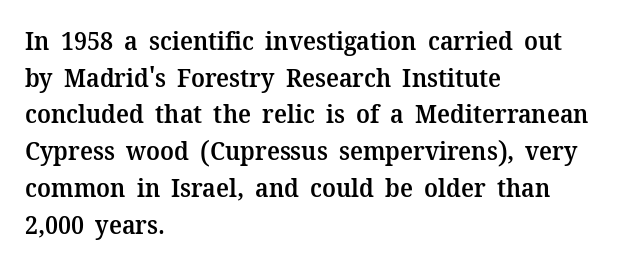
The image shows 25 px text type, upright; set left-aligned, normal line spacing (1.47x), normal letter spacing, not underlined.
